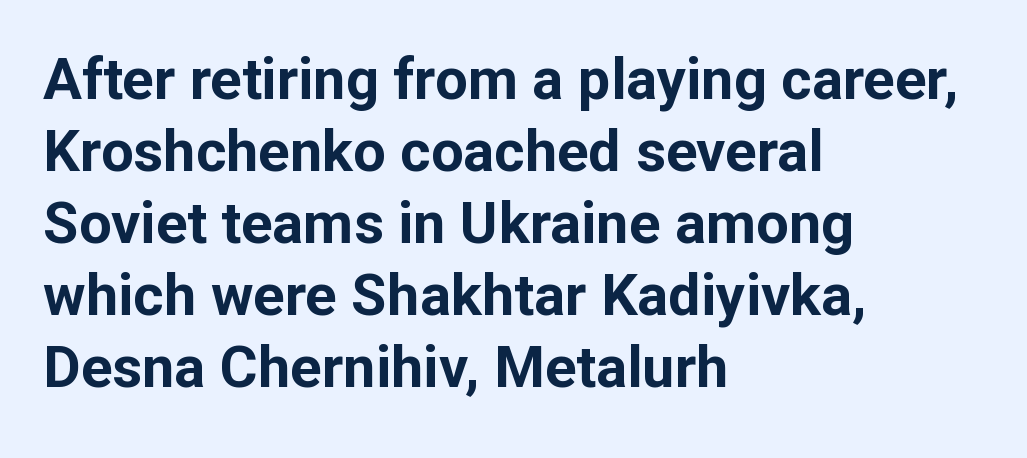
The image shows 58 px bold sans-serif type, upright; set left-aligned, line spacing 1.24x, normal letter spacing, not underlined; low stroke contrast and a medium x-height.
